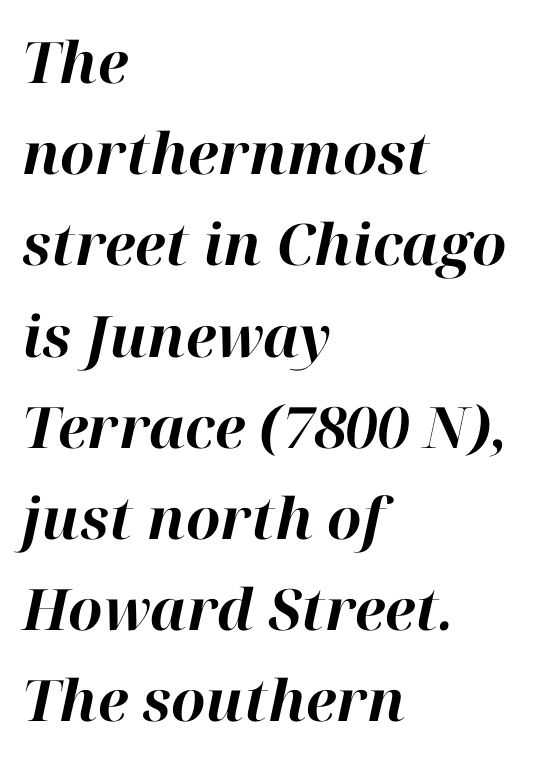
The image shows 57 px bold type, italic (leaning right); set left-aligned, normal line spacing (1.6x), normal letter spacing, not underlined; high stroke contrast and a medium x-height.
